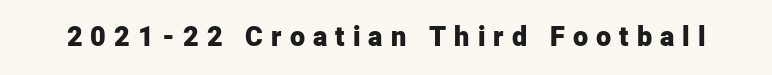
Q: Is the text bold? A: Yes.
Q: Is the text italic (slanted)? A: No, it is upright.
Q: Is the text underlined? A: No.
Q: Is the spacing between letters normal or unusually wide? A: Unusually wide.
